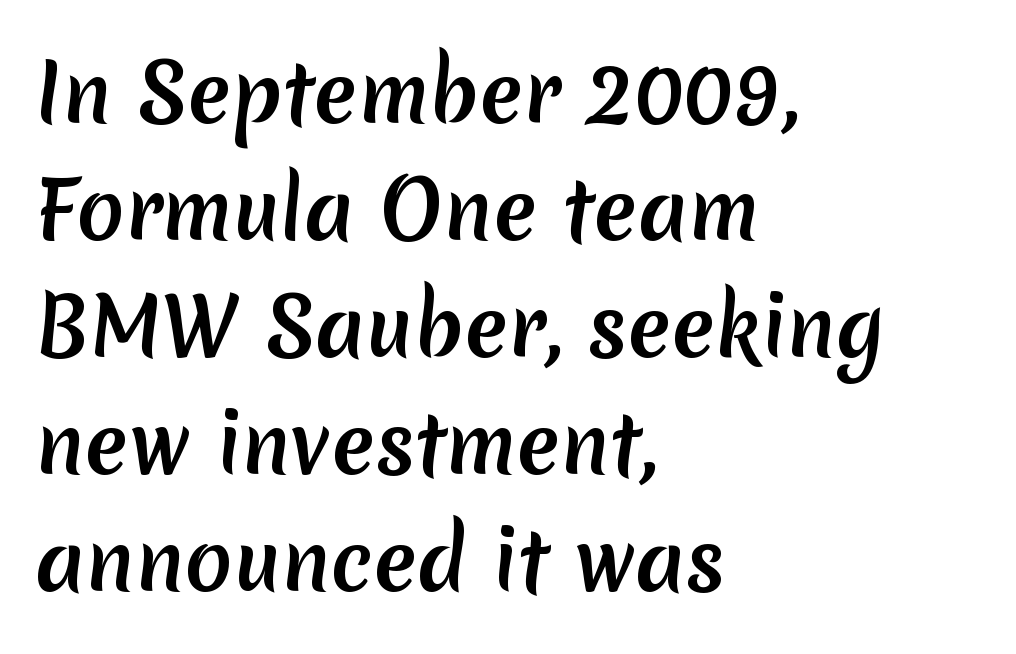
Q: Is the typeface a serif or a sans-serif typeface? A: Sans-serif.
Q: Is the text underlined? A: No.
Q: How is the paragraph aligned? A: Left-aligned.
Q: Is the spacing between letters normal or unusually wide? A: Normal.
Q: Is the spacing between lines tight, normal or loose? A: Normal.
Q: Width (condensed, normal, or wide)? A: Normal.
Q: Stroke contrast? A: Medium.
Q: x-height? A: Medium.
Q: Monospaced? A: No.
